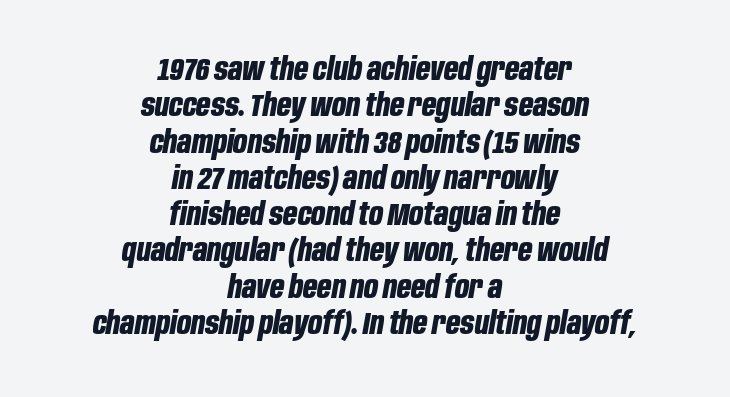
The whole block is typeset with a tilt. Looks like regular typesetting: each glyph gets only the width it needs. The letters are bold, with thick, heavy strokes. Observe the ordinary spacing: letters are neighbours, not strangers. Unmarked baselines from the first word to the last. Does the copy run flush right? No — it is centered line by line.
